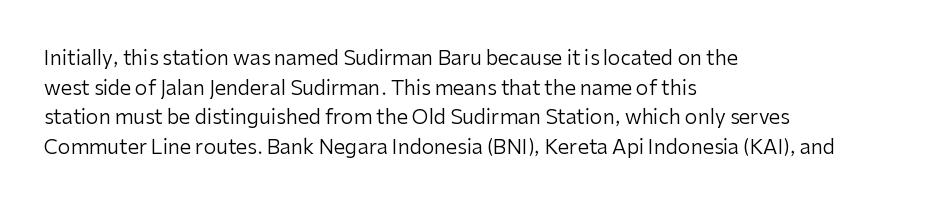
Q: Is the text bold? A: No.
Q: Is the text italic (slanted)? A: No, it is upright.
Q: Is the text underlined? A: No.
Q: How is the paragraph aligned? A: Left-aligned.
Q: Is the spacing between letters normal or unusually wide? A: Normal.
Q: Is the spacing between lines tight, normal or loose? A: Normal.
